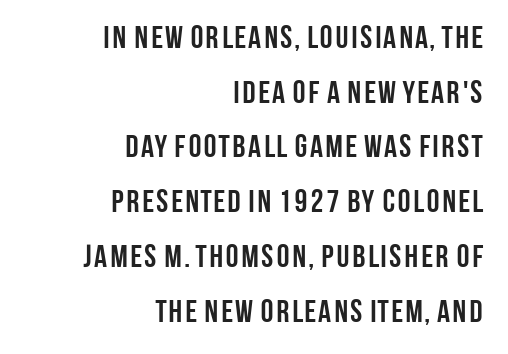
{"serif": "no", "italic": "no", "bold": "yes", "weight": "semibold", "width": "condensed", "stroke_contrast": "low", "x_height": "large", "monospaced": "no", "underline": "no", "align": "right", "line_spacing_ratio": 1.71, "letter_spacing": "normal", "letter_spacing_em": 0.0, "glyph_px": 32}
